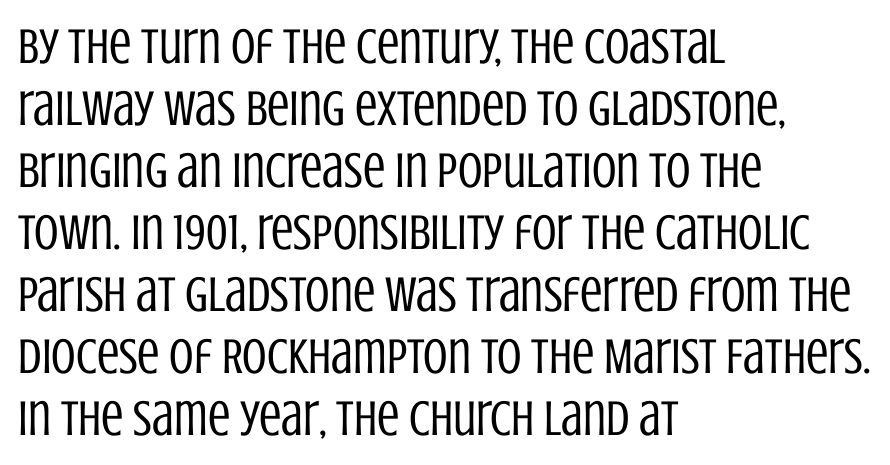
A typesetter would call this proportional, since set widths differ per character. Nothing sits at the stroke ends, so this counts as sans-serif. No italicization has been applied; the sample stays upright. Students, note that the glyphs here touch the page at normal intervals.
